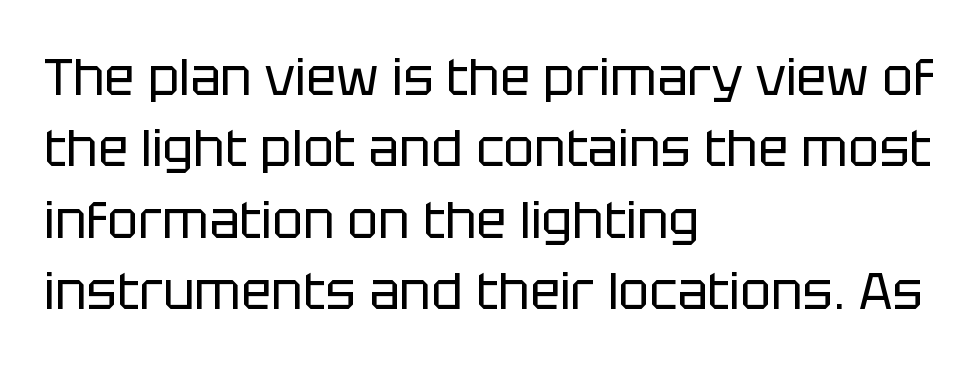
Serif or sans? Sans — the stroke terminals are bare. It's the straight-up-and-down kind of type. Underlining? Definitely not there. The vertical gap from one line to the next is medium.
